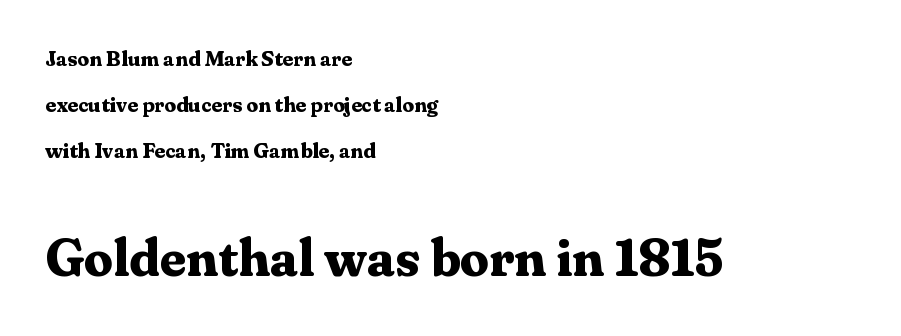
The image shows 52 px bold serif type, upright; set left-aligned, loose line spacing (2.2x), normal letter spacing, not underlined; the second (bottom) block is 2.48x larger; medium stroke contrast and a medium x-height.
